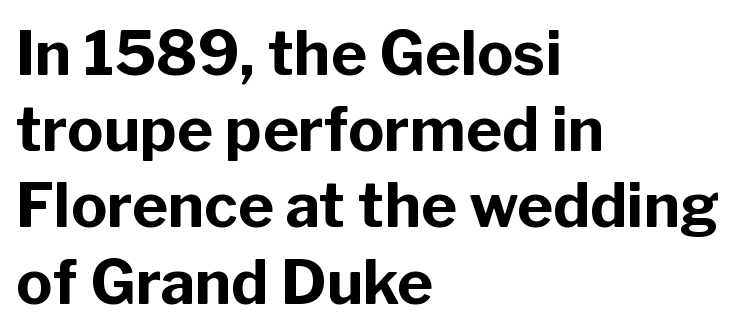
{"serif": "no", "italic": "no", "bold": "yes", "weight": "bold", "width": "normal", "stroke_contrast": "low", "x_height": "medium", "monospaced": "no", "underline": "no", "align": "left", "line_spacing": "normal", "line_spacing_ratio": 1.25, "letter_spacing": "normal", "letter_spacing_em": 0.0, "glyph_px": 61}
